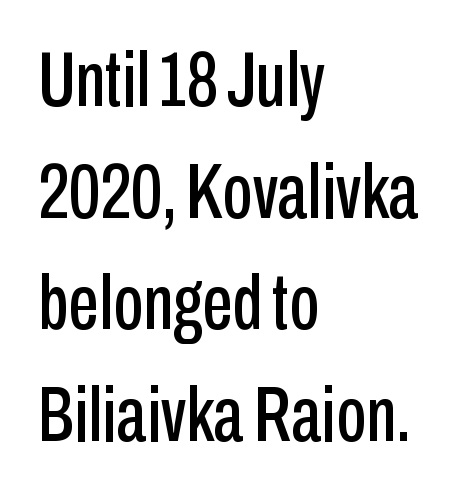
The image shows 77 px condensed sans-serif type, upright; set left-aligned, normal line spacing (1.45x), normal letter spacing, not underlined; low stroke contrast and a medium x-height.
